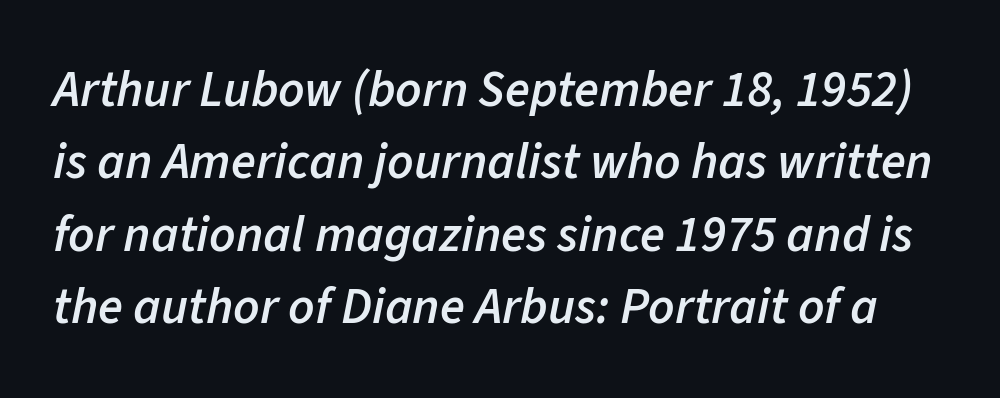
Q: Is the text bold? A: Semi-bold.
Q: Is the text italic (slanted)? A: Yes, it leans right by about 11 degrees.
Q: Is the text underlined? A: No.
Q: Is the spacing between letters normal or unusually wide? A: Normal.
Q: Is the spacing between lines tight, normal or loose? A: Normal.
Q: Width (condensed, normal, or wide)? A: Normal.
Q: Stroke contrast? A: Low.
Q: x-height? A: Medium.
Q: Monospaced? A: No.
